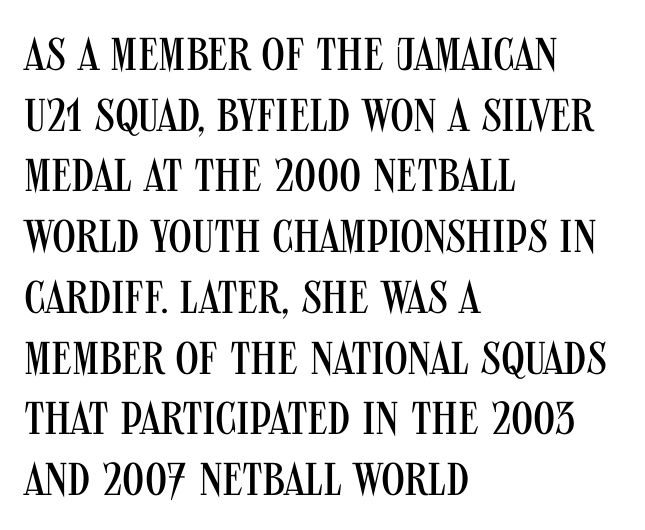
{"serif": "no", "italic": "no", "bold": "no", "weight": "regular", "width": "condensed", "stroke_contrast": "medium", "x_height": "large", "monospaced": "no", "underline": "no", "align": "left", "line_spacing": "normal", "line_spacing_ratio": 1.32, "letter_spacing": "normal", "letter_spacing_em": 0.0, "glyph_px": 46}
